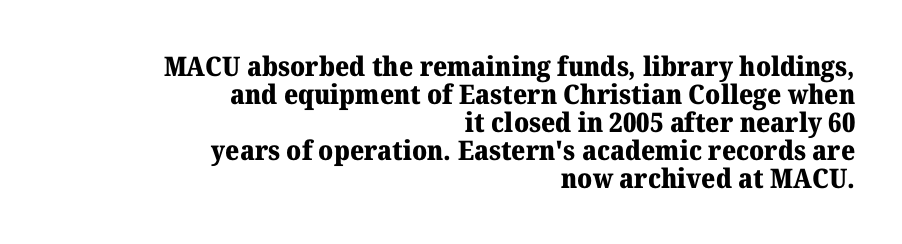
The image shows 27 px bold type, upright; set right-aligned, tight line spacing (1.04x), normal letter spacing, not underlined.
